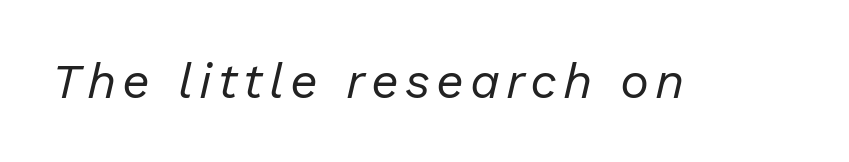
Descenders are the only things crossing below the line. Is the type heavy? It reads as light-to-regular instead. Note the varied advance widths — an 'i' is clearly narrower than an 'm'. Rendered with sloped, italic letterforms.
